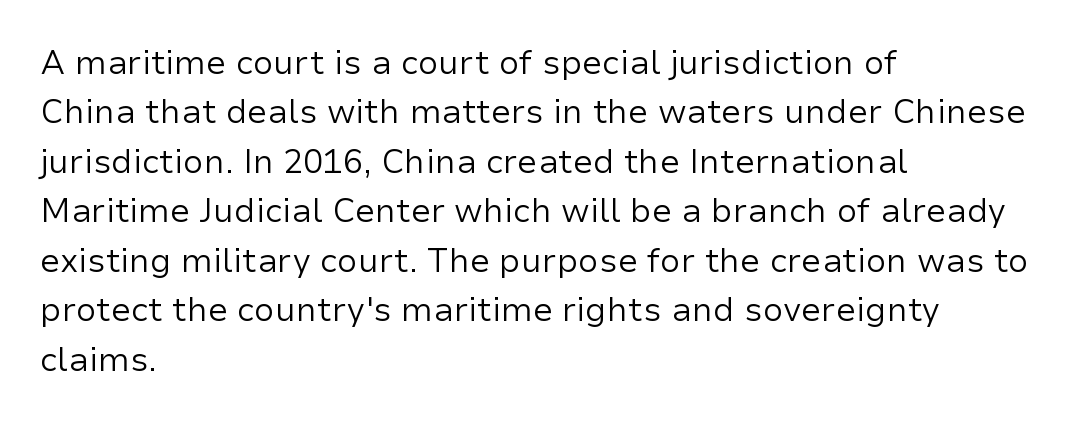
Normally led — the rows are evenly, conventionally spaced. Compared with a typical body face, this is equally light or lighter still. Is this a sans? Yes — the strokes have no serifs. The tracking reads as untouched default to a designer's eye.
